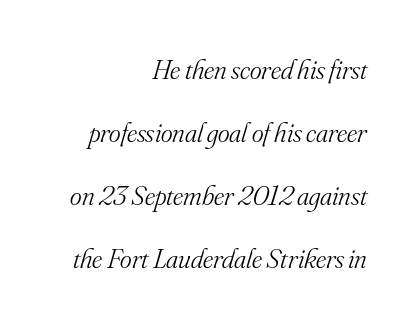
The image shows 28 px light serif type, italic (leaning right); set right-aligned, loose line spacing (2.25x), normal letter spacing, not underlined; medium stroke contrast and a small x-height.
